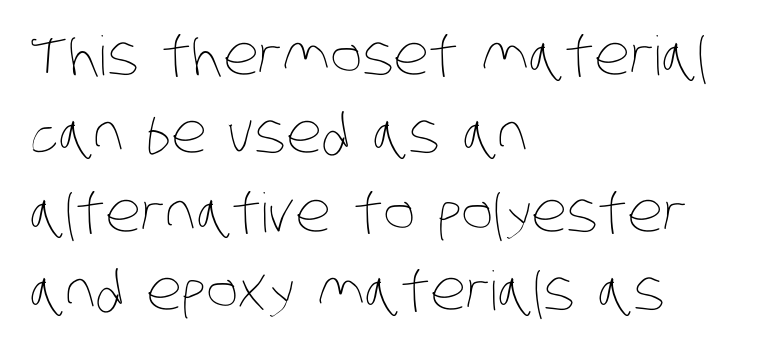
Varying glyph widths throughout — classic text-font behaviour. Caption: face not bold, strokes unweighted. Horizontally, the lines are justified to the leading edge only. Glyph-to-glyph distance matches everyday printed text.
